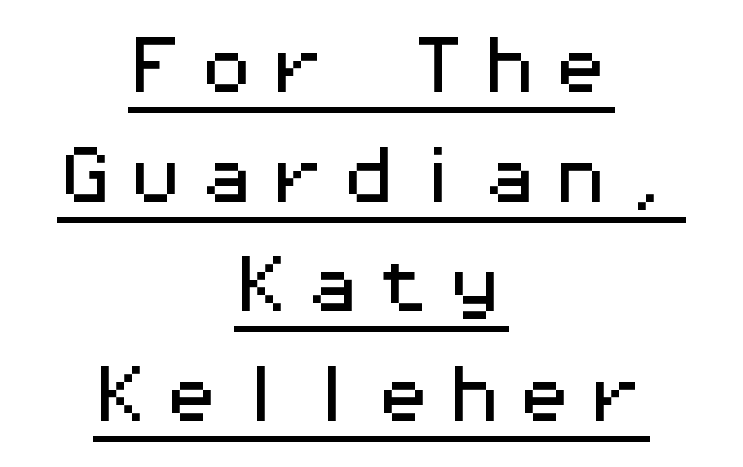
{"serif": "no", "italic": "no", "width": "wide", "stroke_contrast": "medium", "x_height": "medium", "monospaced": "yes", "underline": "yes", "align": "center", "line_spacing_ratio": 1.77, "glyph_px": 62}
